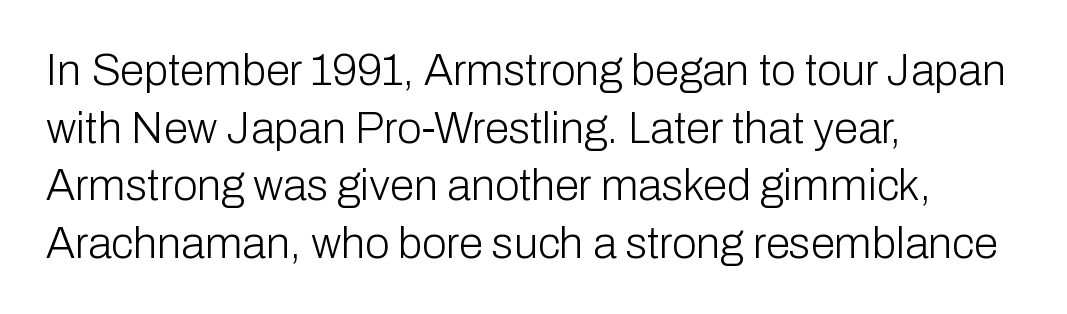
Q: Is the text bold? A: No.
Q: Is the text italic (slanted)? A: No, it is upright.
Q: Is the typeface a serif or a sans-serif typeface? A: Sans-serif.
Q: Is the text underlined? A: No.
Q: How is the paragraph aligned? A: Left-aligned.
Q: Is the spacing between letters normal or unusually wide? A: Normal.
Q: Is the spacing between lines tight, normal or loose? A: Normal.
Q: Width (condensed, normal, or wide)? A: Normal.
Q: Stroke contrast? A: Low.
Q: x-height? A: Medium.
Q: Monospaced? A: No.
